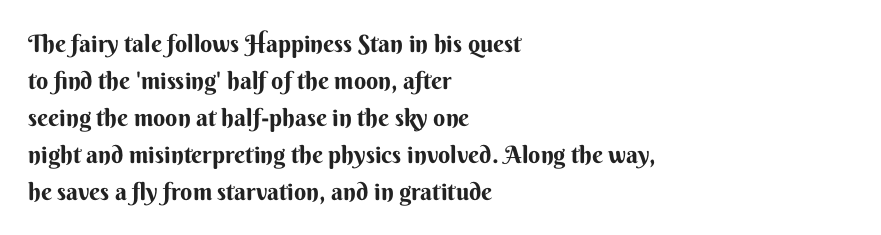
Q: Is the text bold? A: Yes.
Q: Is the text italic (slanted)? A: No, it is upright.
Q: Is the text underlined? A: No.
Q: How is the paragraph aligned? A: Left-aligned.
Q: Is the spacing between letters normal or unusually wide? A: Normal.
Q: Is the spacing between lines tight, normal or loose? A: Normal.
